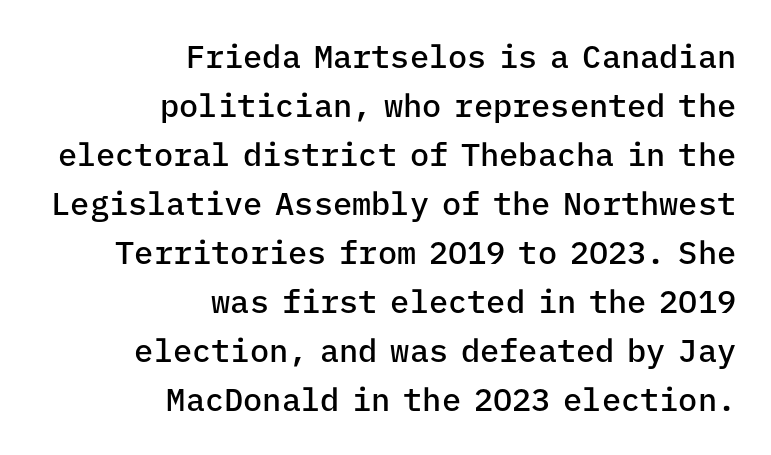
{"serif": "no", "italic": "no", "bold": "semi", "weight": "semibold", "width": "normal", "stroke_contrast": "low", "x_height": "medium", "monospaced": "yes", "underline": "no", "align": "right", "line_spacing": "normal", "line_spacing_ratio": 1.53, "letter_spacing": "normal", "letter_spacing_em": 0.0, "glyph_px": 32}
